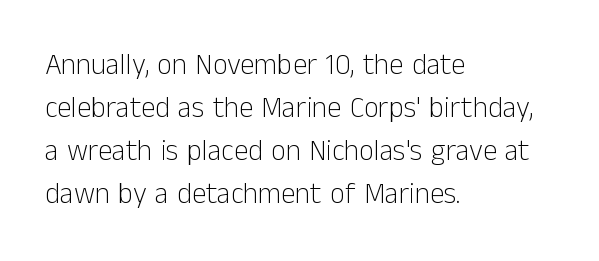
{"serif": "no", "italic": "no", "bold": "no", "weight": "light", "width": "normal", "stroke_contrast": "low", "x_height": "medium", "monospaced": "no", "underline": "no", "align": "left", "line_spacing": "normal", "line_spacing_ratio": 1.48, "letter_spacing": "normal", "letter_spacing_em": 0.0, "glyph_px": 29}
